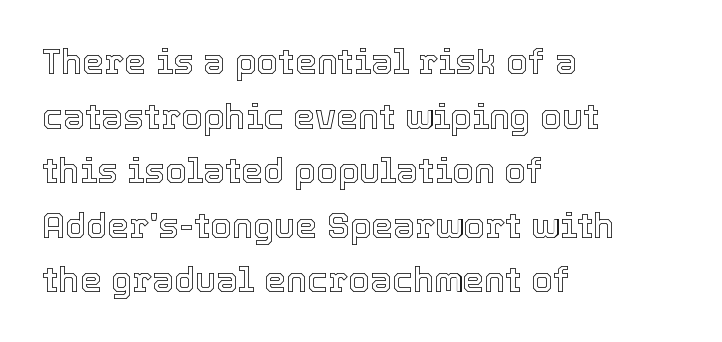
In terms of letterspacing, this is plain default setting. Is the block centered? No — it sits flush against the left margin. Spacing verdict: proportional, widths tailored to each character. This sample uses an upright cut, with every glyph sitting square on the baseline. The passage shown is not underscored anywhere.
